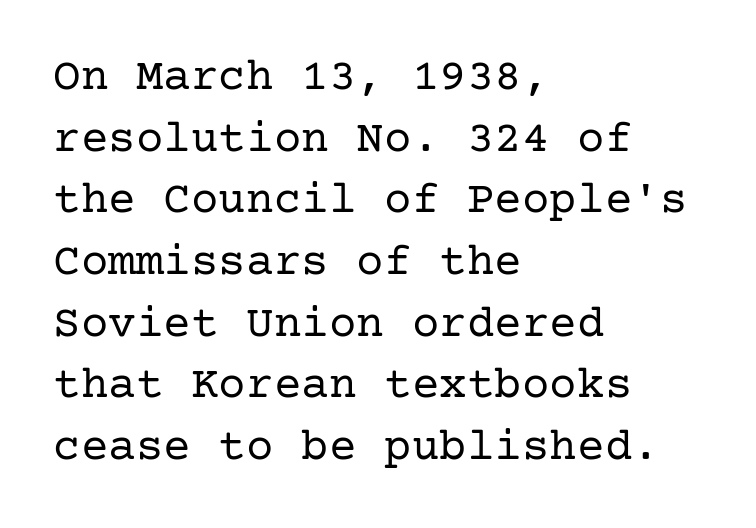
Leading: standard. The characters display serif detailing at their extremities. Does the lettering tilt? It doesn't — this is upright. Stem width sits at or under what a default text font uses. The rendering anchors every line to the left-hand side.
